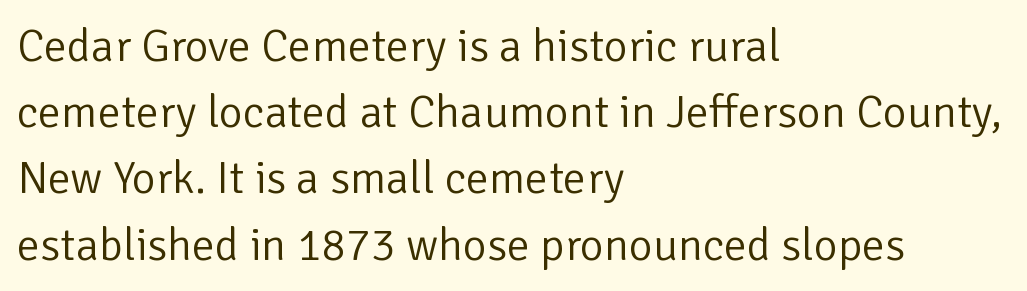
{"serif": "no", "italic": "no", "bold": "no", "weight": "light", "width": "normal", "stroke_contrast": "low", "x_height": "medium", "monospaced": "no", "underline": "no", "align": "left", "line_spacing": "normal", "line_spacing_ratio": 1.44, "letter_spacing": "normal", "letter_spacing_em": 0.0, "glyph_px": 46}
